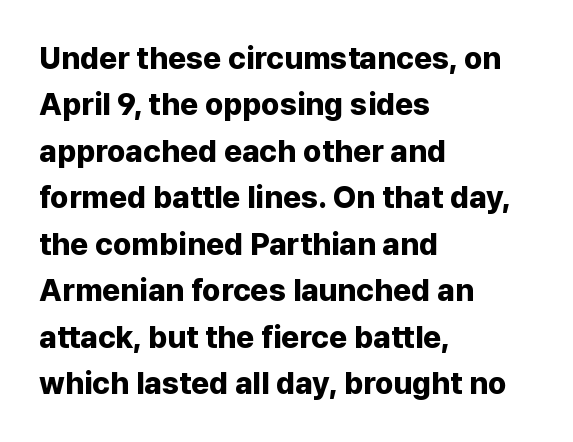
The image shows 31 px bold sans-serif type, upright; set left-aligned, normal line spacing (1.5x), normal letter spacing, not underlined; low stroke contrast and a medium x-height.
